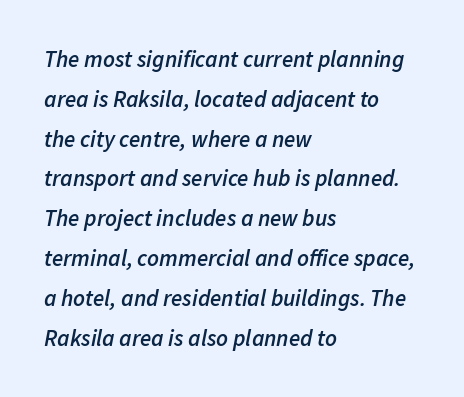
Q: Is the text bold? A: Semi-bold.
Q: Is the text italic (slanted)? A: Yes, it leans right by about 11 degrees.
Q: Is the text underlined? A: No.
Q: How is the paragraph aligned? A: Left-aligned.
Q: Is the spacing between letters normal or unusually wide? A: Normal.
